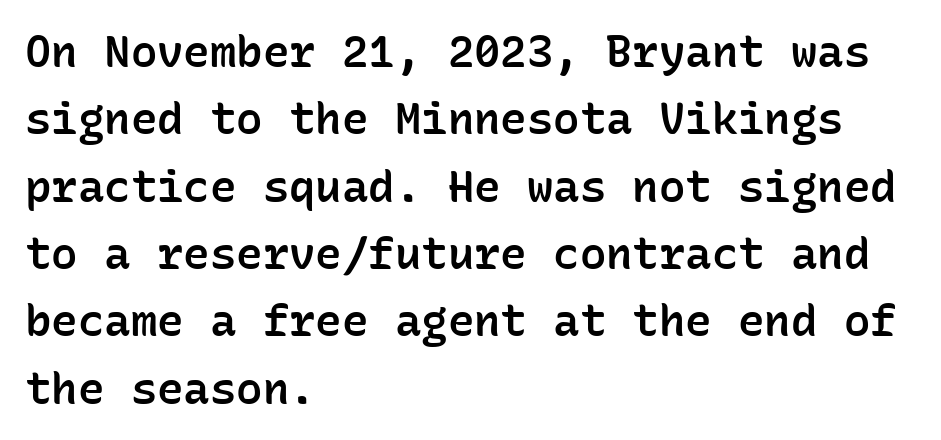
The image shows 44 px semibold sans-serif type, upright, monospaced; set left-aligned, normal line spacing (1.53x), normal letter spacing, not underlined; low stroke contrast and a medium x-height.
